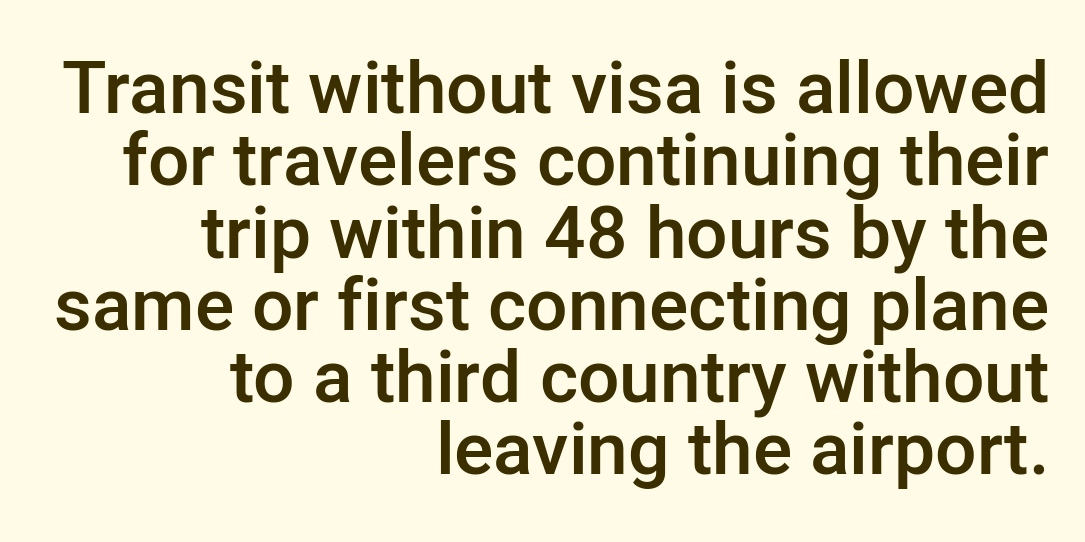
The image shows 73 px semibold sans-serif type, upright; set right-aligned, tight line spacing (0.99x), normal letter spacing, not underlined; low stroke contrast and a medium x-height.
